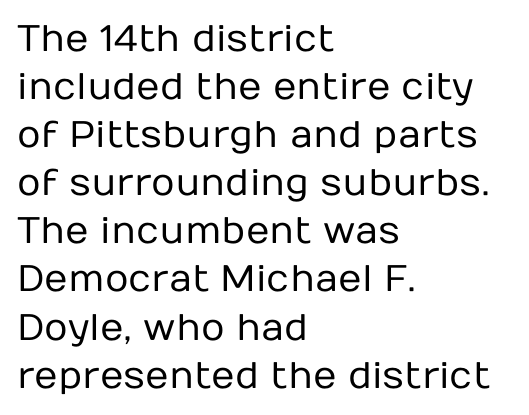
Italic: no, the glyphs are upright roman. The passage is arranged the way most books set body copy — flush left. The characters are drawn with everyday or finer stroke widths. Any mark beneath the type? The region is blank. There is no visible air inserted between adjacent glyphs. The face used here is proportionally spaced, like ordinary book or web type.
